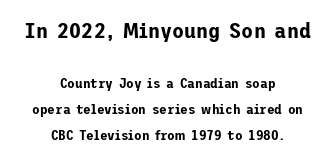
These lines keep a tight, regular rhythm from letter to letter. The letters stand straight up with perfectly vertical stems. The composition opens big and finishes small. Anything drawn beneath the words? Only blank space. The lines are quadded center.
